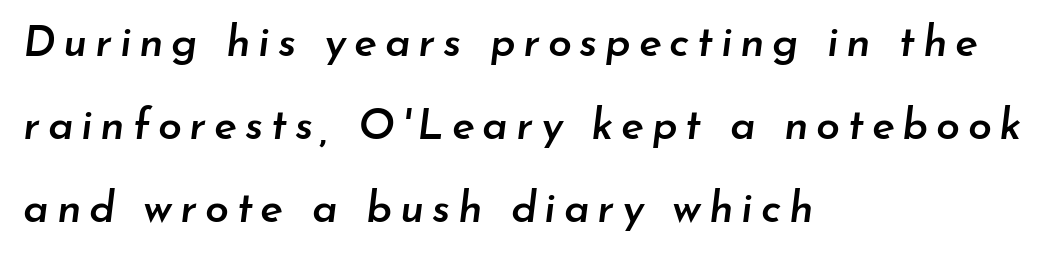
{"italic": "yes", "lean": "right", "slant_degrees": 7, "bold": "semi", "weight": "semibold", "width": "normal", "stroke_contrast": "low", "x_height": "small", "monospaced": "no", "underline": "no", "align": "left", "line_spacing": "loose", "line_spacing_ratio": 1.93, "glyph_px": 43}
